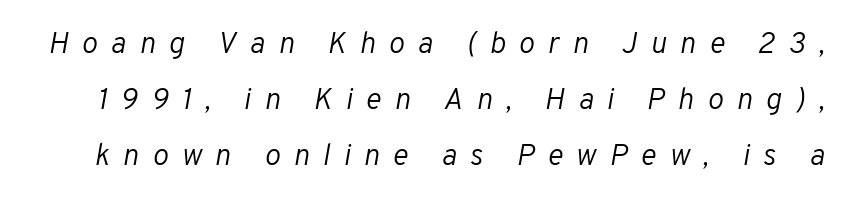
Q: Is the text bold? A: No.
Q: Is the text italic (slanted)? A: Yes, it leans right by about 10 degrees.
Q: Is the text underlined? A: No.
Q: Is the spacing between letters normal or unusually wide? A: Unusually wide.
Q: Width (condensed, normal, or wide)? A: Normal.
Q: Stroke contrast? A: Low.
Q: x-height? A: Medium.
Q: Monospaced? A: No.
